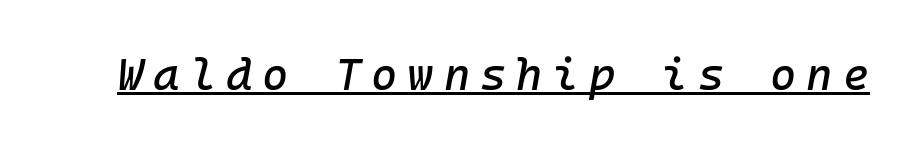
Q: Is the text italic (slanted)? A: Yes, it leans right by about 10 degrees.
Q: Is the text underlined? A: Yes.
Q: Is the spacing between letters normal or unusually wide? A: Unusually wide.
Q: Width (condensed, normal, or wide)? A: Normal.
Q: Stroke contrast? A: Low.
Q: x-height? A: Medium.
Q: Monospaced? A: Yes.
